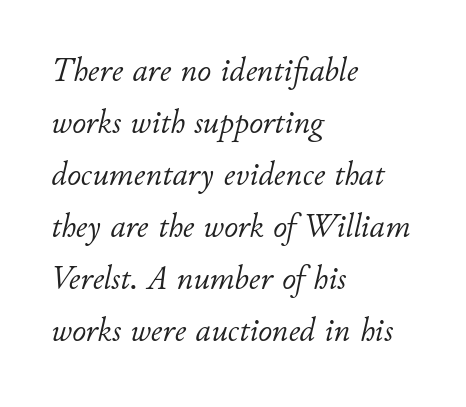
{"italic": "yes", "lean": "right", "slant_degrees": 11, "bold": "no", "weight": "light", "width": "normal", "stroke_contrast": "low", "x_height": "small", "monospaced": "no", "underline": "no", "align": "left", "line_spacing": "normal", "line_spacing_ratio": 1.53, "letter_spacing": "normal", "letter_spacing_em": 0.0, "glyph_px": 34}
